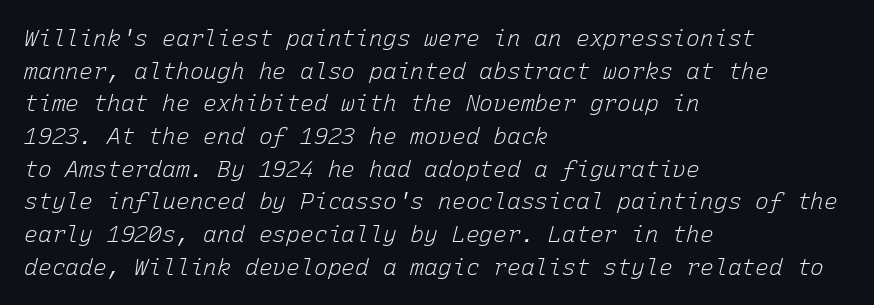
These lines were composed using italics. This sample uses plain, unmodified letter spacing. In terms of leading, this rendering sits right in the middle. The strokes carry an ordinary text weight at most. The gap between lines stays unmarked. The compositor pushed each line to the left boundary.
